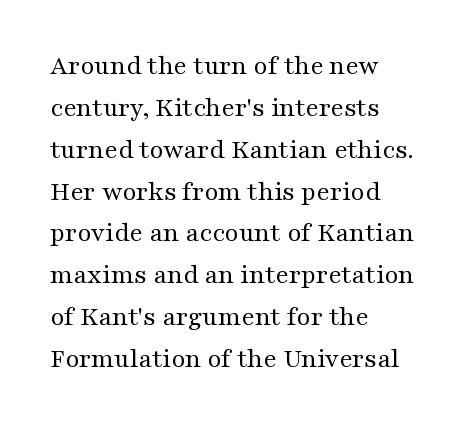
The image shows 27 px text type, upright; set left-aligned, normal line spacing (1.55x), normal letter spacing, not underlined.
